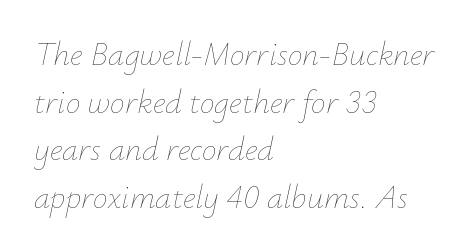
{"italic": "yes", "lean": "right", "slant_degrees": 12, "bold": "no", "weight": "thin", "width": "normal", "stroke_contrast": "low", "x_height": "small", "monospaced": "no", "underline": "no", "align": "left", "line_spacing": "normal", "line_spacing_ratio": 1.44, "letter_spacing": "normal", "letter_spacing_em": 0.0, "glyph_px": 33}
